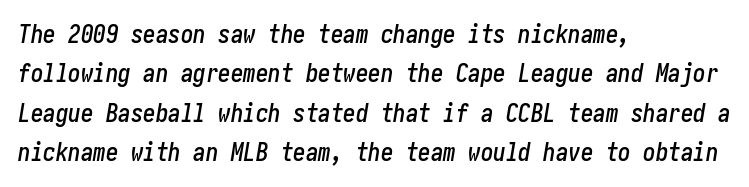
The image shows 25 px text type, italic (leaning right); set left-aligned, normal line spacing (1.58x), normal letter spacing, not underlined.
